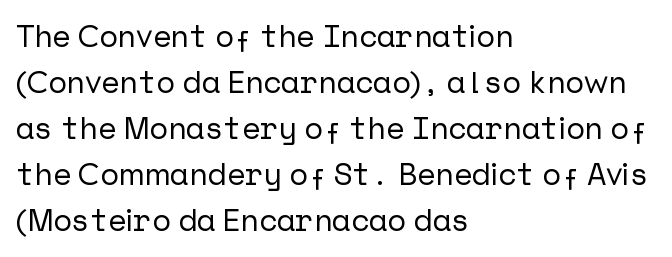
The type sits square on the baseline with zero lean. Every row of glyphs begins at an identical x-position on the left. What stands out about the letter spacing? Nothing — it is the standard amount. Each letter's strokes conclude bluntly, with no projecting serifs. The zone under the glyphs is completely vacant.
